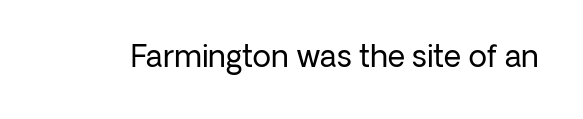
The image shows 30 px regular-weight sans-serif type, upright; set normal letter spacing, not underlined; low stroke contrast and a medium x-height.
